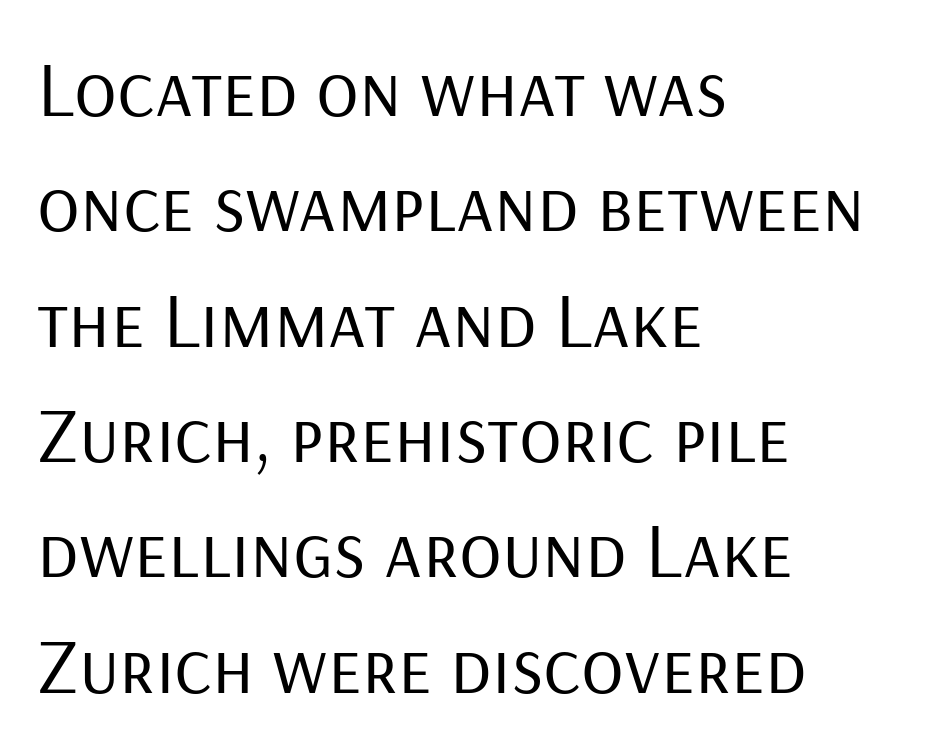
Q: Is the text bold? A: No.
Q: Is the text italic (slanted)? A: No, it is upright.
Q: Is the typeface a serif or a sans-serif typeface? A: Sans-serif.
Q: Is the text underlined? A: No.
Q: How is the paragraph aligned? A: Left-aligned.
Q: Is the spacing between letters normal or unusually wide? A: Normal.
Q: Is the spacing between lines tight, normal or loose? A: Normal.
Q: Width (condensed, normal, or wide)? A: Normal.
Q: Stroke contrast? A: Low.
Q: x-height? A: Medium.
Q: Monospaced? A: No.
